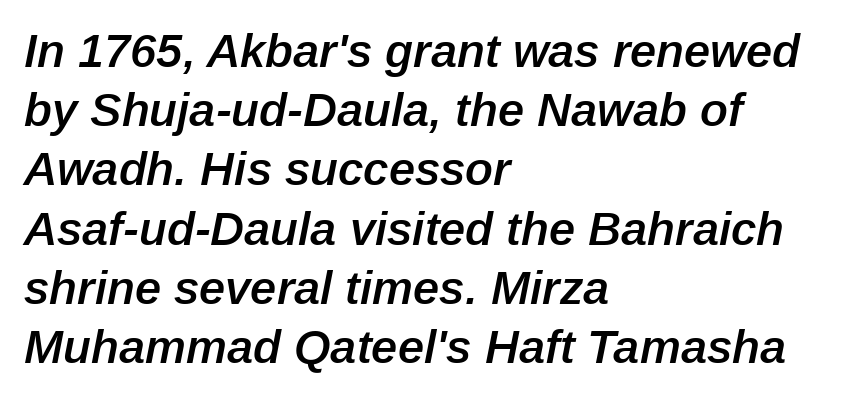
The image shows 47 px semibold type, italic (leaning right); set left-aligned, normal line spacing (1.26x), normal letter spacing, not underlined; low stroke contrast and a medium x-height.
